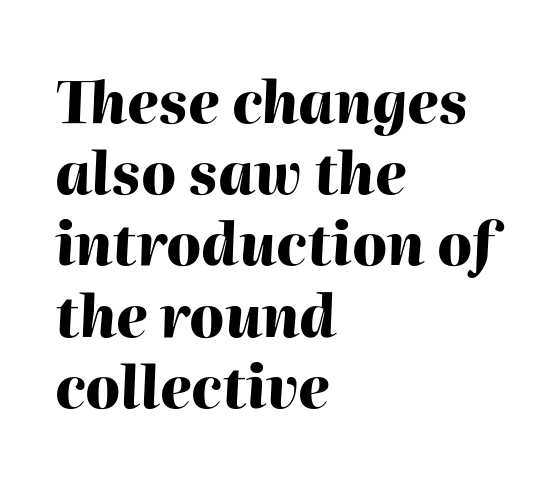
Anything drawn beneath the words? Only blank space. The horizontal fit of the characters is conventional and even. A student would call this left alignment; a typographer would say flush left, rag right. These words are printed bold, with thick strokes throughout. Characters are canted at an angle relative to the baseline's perpendicular. Is this a fixed-width face? No — the glyphs have proportional, varying widths.
